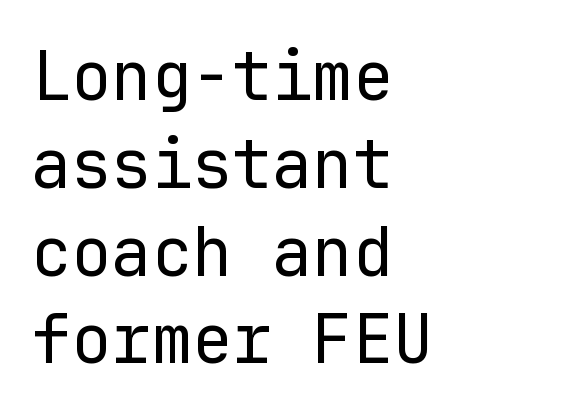
Underline: absent. Standard letterfit; no display-style spreading of the glyphs. Does the copy run flush right? No — it runs flush left. Every stem runs plumb, perpendicular to the baseline.
